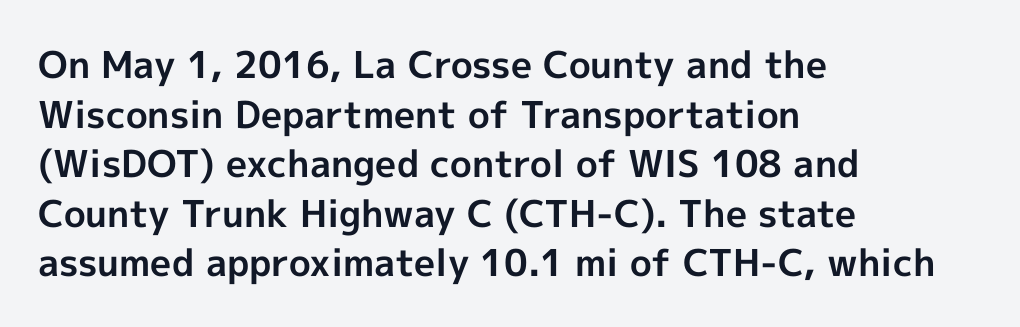
Q: Is the text bold? A: Yes.
Q: Is the text italic (slanted)? A: No, it is upright.
Q: Is the typeface a serif or a sans-serif typeface? A: Sans-serif.
Q: Is the text underlined? A: No.
Q: How is the paragraph aligned? A: Left-aligned.
Q: Is the spacing between letters normal or unusually wide? A: Normal.
Q: Is the spacing between lines tight, normal or loose? A: Normal.
Q: Width (condensed, normal, or wide)? A: Normal.
Q: x-height? A: Medium.
Q: Monospaced? A: No.
